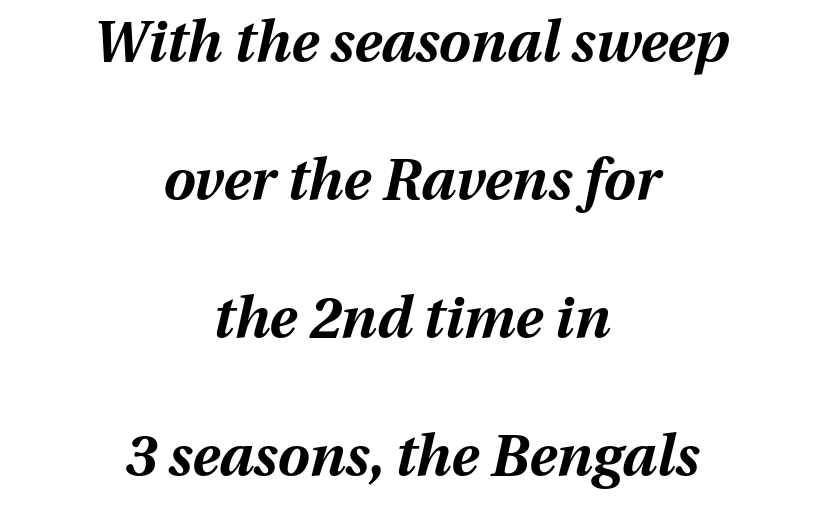
The image shows 57 px bold type, italic (leaning right); set centered, loose line spacing (2.42x), normal letter spacing, not underlined; medium stroke contrast and a medium x-height.
